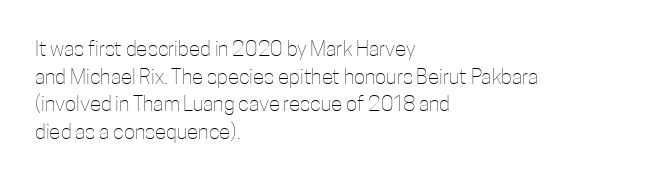
Q: Is the text bold? A: No.
Q: Is the text italic (slanted)? A: No, it is upright.
Q: Is the text underlined? A: No.
Q: How is the paragraph aligned? A: Left-aligned.
Q: Is the spacing between letters normal or unusually wide? A: Normal.
Q: Is the spacing between lines tight, normal or loose? A: Normal.
